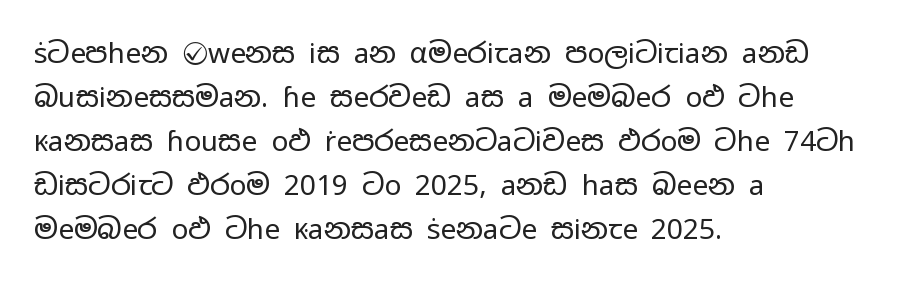
The image shows 28 px regular-weight, wide sans-serif type, upright; set left-aligned, normal line spacing (1.57x), normal letter spacing, not underlined; low stroke contrast and a medium x-height.
